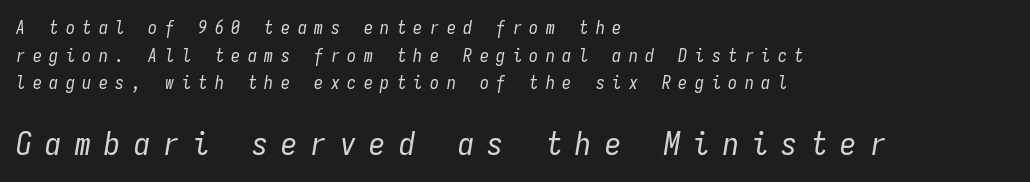
{"italic": "yes", "lean": "right", "slant_degrees": 9, "bold": "no", "weight": "regular", "width": "condensed", "stroke_contrast": "low", "x_height": "medium", "monospaced": "yes", "underline": "no", "align": "left", "line_spacing": "normal", "line_spacing_ratio": 1.53, "letter_spacing": "wide", "letter_spacing_em": 0.42, "larger_block": "second", "size_ratio": 1.78, "glyph_px": 32}
